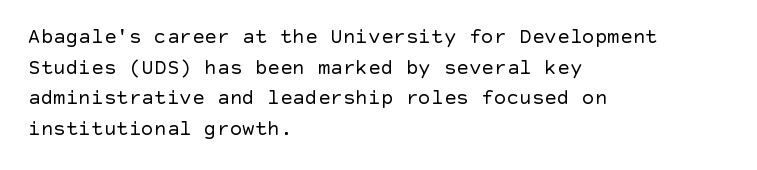
The image shows 21 px text type, upright; set left-aligned, normal line spacing (1.46x), normal letter spacing, not underlined.
